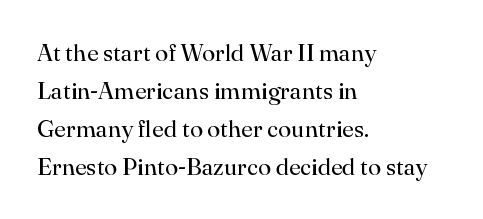
{"italic": "no", "bold": "no", "underline": "no", "align": "left", "line_spacing": "normal", "line_spacing_ratio": 1.58, "letter_spacing": "normal", "letter_spacing_em": 0.0, "glyph_px": 24}
